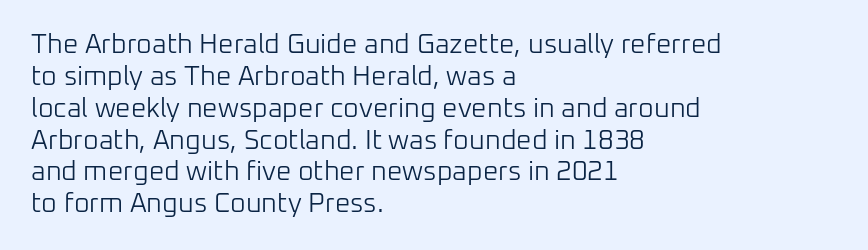
Q: Is the text bold? A: No.
Q: Is the text italic (slanted)? A: No, it is upright.
Q: Is the text underlined? A: No.
Q: How is the paragraph aligned? A: Left-aligned.
Q: Is the spacing between letters normal or unusually wide? A: Normal.
